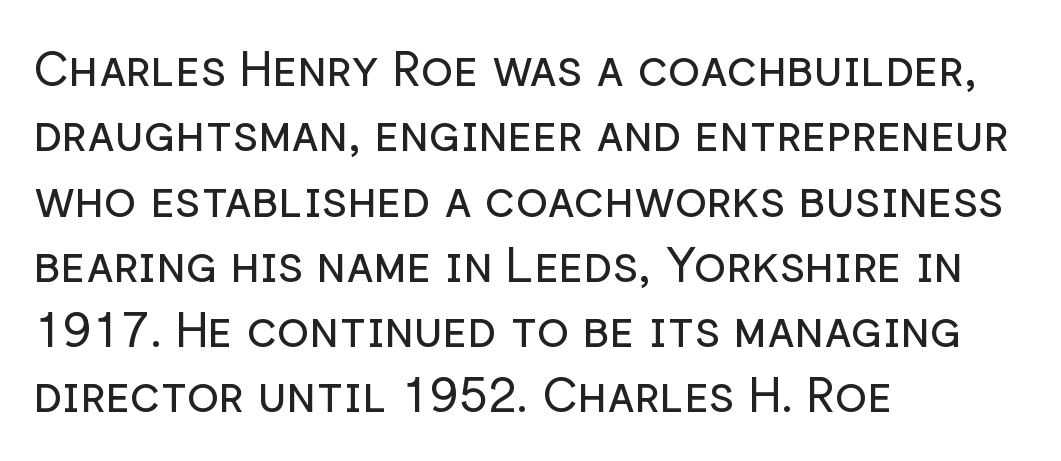
The image shows 48 px regular-weight sans-serif type, upright; set left-aligned, normal line spacing (1.36x), normal letter spacing, not underlined; low stroke contrast and a medium x-height.
